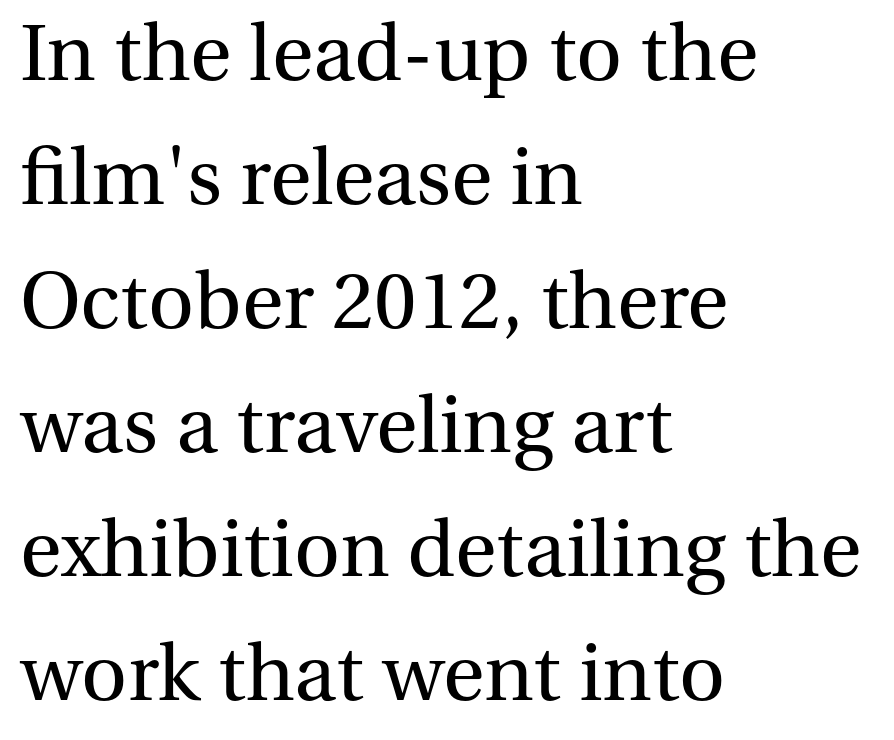
The image shows 80 px regular-weight serif type, upright; set left-aligned, normal line spacing (1.55x), normal letter spacing, not underlined; medium stroke contrast and a medium x-height.
